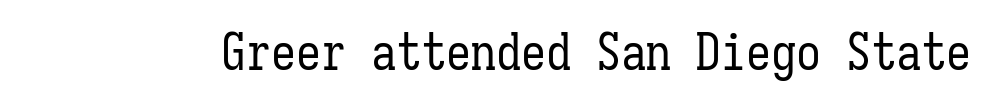
Q: Is the text bold? A: No.
Q: Is the text italic (slanted)? A: No, it is upright.
Q: Is the text underlined? A: No.
Q: Is the spacing between letters normal or unusually wide? A: Normal.
Q: Width (condensed, normal, or wide)? A: Condensed.
Q: Stroke contrast? A: Low.
Q: x-height? A: Medium.
Q: Monospaced? A: Yes.
